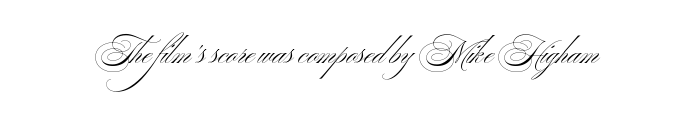
Is this a sans? Yes — the strokes have no serifs. Think of a printed novel: that variable character pitch is what you see here. The baseline area is clear. Compared with typical body copy, the letter spacing here is the same. Is the stroke heavy? The answer is a plain regular-or-lighter.
